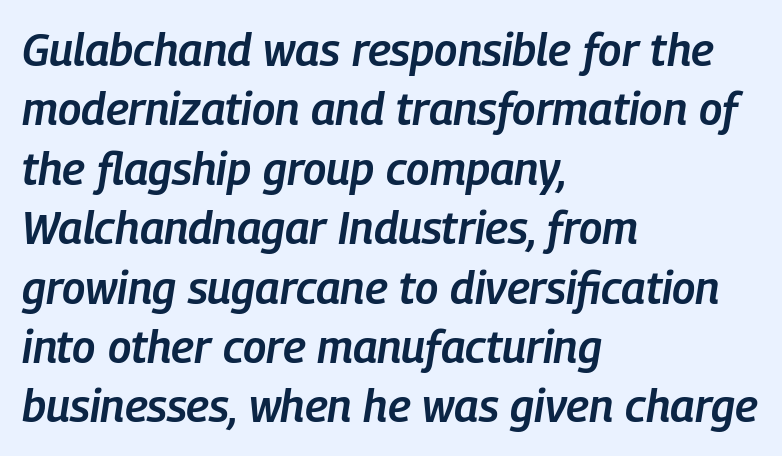
{"italic": "yes", "lean": "right", "slant_degrees": 9, "bold": "semi", "weight": "semibold", "width": "condensed", "stroke_contrast": "low", "x_height": "medium", "monospaced": "no", "underline": "no", "align": "left", "line_spacing": "normal", "line_spacing_ratio": 1.32, "letter_spacing": "normal", "letter_spacing_em": 0.0, "glyph_px": 45}
